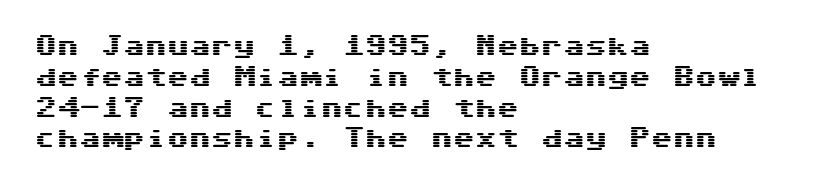
Q: Is the text italic (slanted)? A: No, it is upright.
Q: Is the text underlined? A: No.
Q: How is the paragraph aligned? A: Left-aligned.
Q: Is the spacing between letters normal or unusually wide? A: Normal.
Q: Is the spacing between lines tight, normal or loose? A: Normal.
